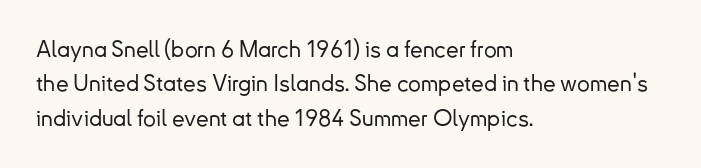
Q: Is the text italic (slanted)? A: No, it is upright.
Q: Is the text underlined? A: No.
Q: How is the paragraph aligned? A: Left-aligned.
Q: Is the spacing between letters normal or unusually wide? A: Normal.
Q: Is the spacing between lines tight, normal or loose? A: Normal.
